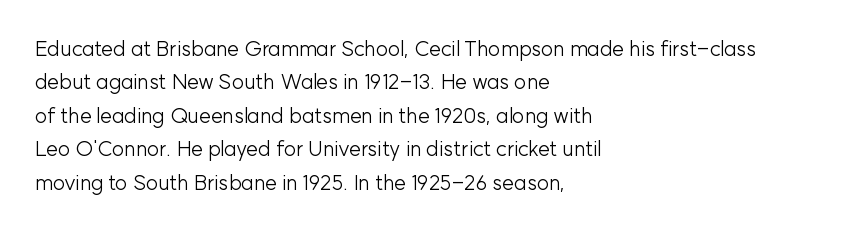
How would I describe the line gaps? Plain and ordinary. Weight: in the light-to-regular range. The type is set solid horizontally, with unmodified tracking. The lines are quadded left.
